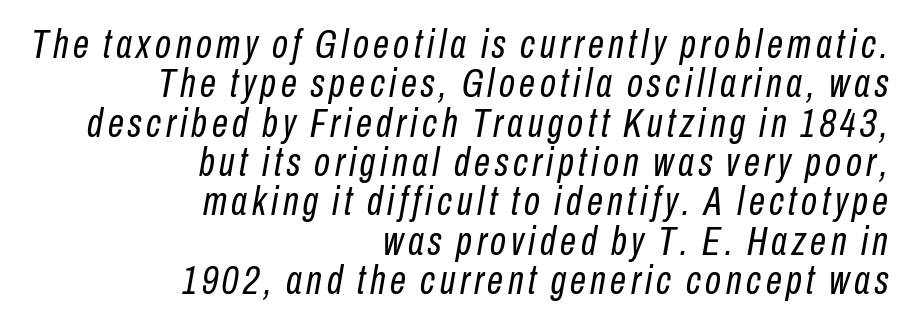
The image shows 41 px regular-weight, condensed type, italic (leaning right); set right-aligned, tight line spacing (0.96x), not underlined; low stroke contrast and a medium x-height.
